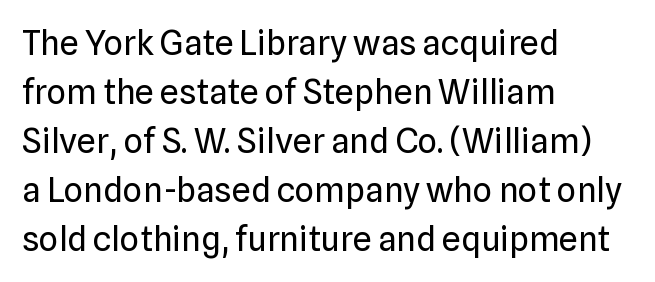
Only glyphs here, with clear space below each row. This reads as an unemphasized weight, regular at the heaviest. The typography opts for an upright posture over an oblique one. You could not count columns in this text — the font is proportionally spaced. The rows are spaced the way most documents space them. Each word holds together tightly as a unit, with standard inter-letter gaps.
